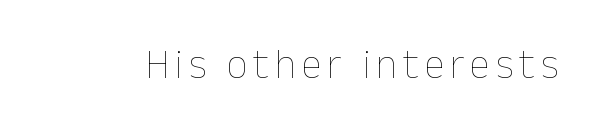
Q: Is the text bold? A: No.
Q: Is the text italic (slanted)? A: No, it is upright.
Q: Is the text underlined? A: No.
Q: Width (condensed, normal, or wide)? A: Normal.
Q: Stroke contrast? A: Low.
Q: x-height? A: Medium.
Q: Monospaced? A: No.
